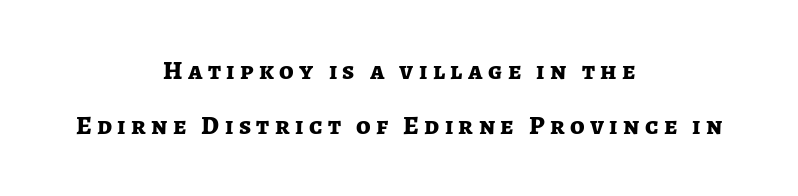
{"italic": "no", "bold": "yes", "underline": "no", "align": "center", "line_spacing": "loose", "line_spacing_ratio": 2.12, "letter_spacing": "wide", "letter_spacing_em": 0.21, "glyph_px": 26}
